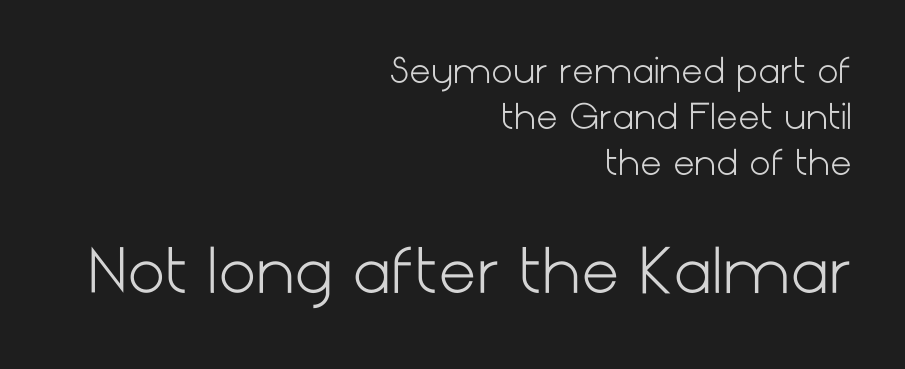
The image shows 60 px light sans-serif type, upright; set right-aligned, normal line spacing (1.36x), normal letter spacing, not underlined; the second (bottom) block is 1.76x larger; low stroke contrast and a medium x-height.
